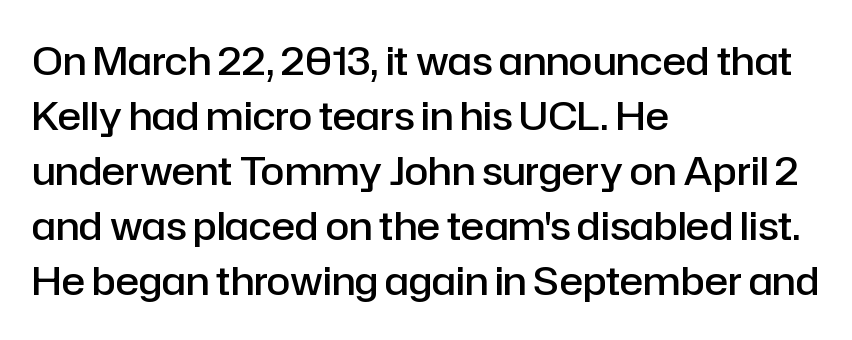
{"serif": "no", "italic": "no", "bold": "semi", "weight": "semibold", "width": "normal", "stroke_contrast": "low", "x_height": "medium", "monospaced": "no", "underline": "no", "align": "left", "line_spacing": "normal", "line_spacing_ratio": 1.41, "letter_spacing": "normal", "letter_spacing_em": 0.0, "glyph_px": 39}
